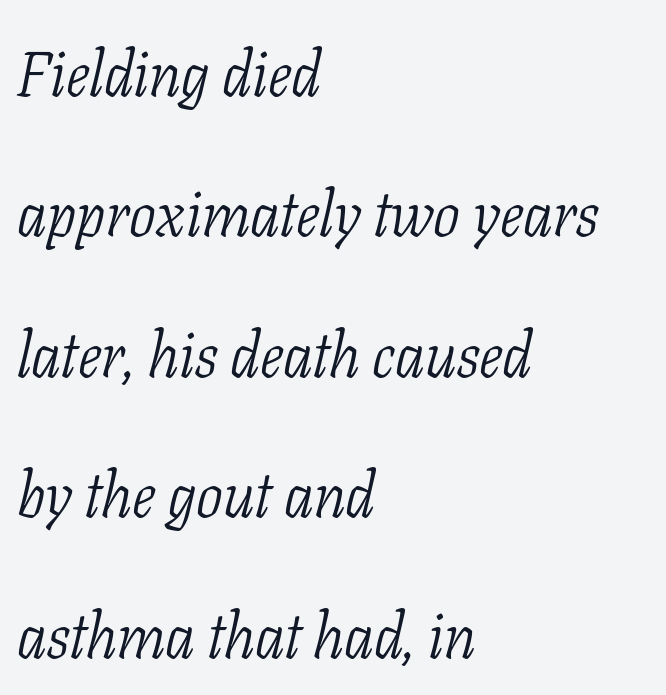
Q: Is the text bold? A: No.
Q: Is the text italic (slanted)? A: Yes, it leans right by about 11 degrees.
Q: Is the typeface a serif or a sans-serif typeface? A: Serif.
Q: Is the text underlined? A: No.
Q: How is the paragraph aligned? A: Left-aligned.
Q: Is the spacing between letters normal or unusually wide? A: Normal.
Q: Is the spacing between lines tight, normal or loose? A: Loose.
Q: Width (condensed, normal, or wide)? A: Condensed.
Q: Stroke contrast? A: Low.
Q: x-height? A: Medium.
Q: Monospaced? A: No.
